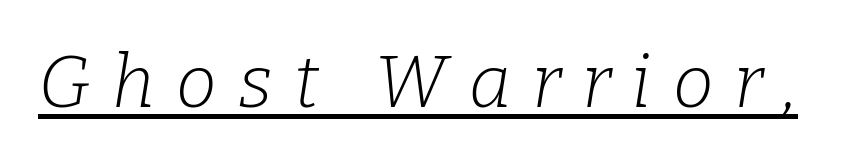
{"serif": "yes", "italic": "yes", "lean": "right", "slant_degrees": 9, "bold": "no", "weight": "light", "width": "normal", "stroke_contrast": "low", "x_height": "medium", "monospaced": "no", "underline": "yes", "letter_spacing": "wide", "letter_spacing_em": 0.29, "glyph_px": 73}
